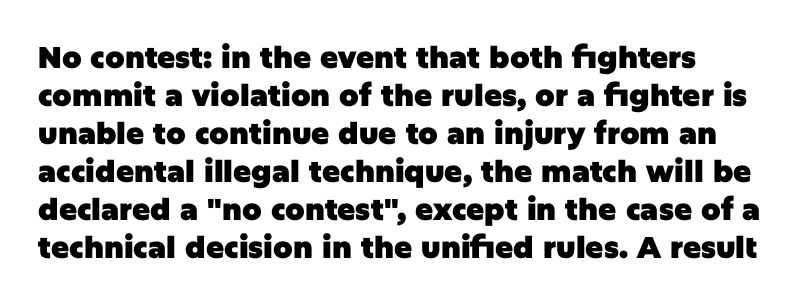
{"serif": "no", "italic": "no", "bold": "yes", "weight": "heavy", "width": "normal", "stroke_contrast": "low", "x_height": "large", "monospaced": "no", "underline": "no", "align": "left", "line_spacing": "normal", "line_spacing_ratio": 1.27, "letter_spacing": "normal", "letter_spacing_em": 0.0, "glyph_px": 30}
